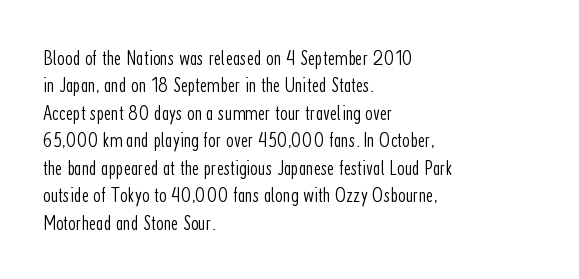
Q: Is the text bold? A: No.
Q: Is the text italic (slanted)? A: No, it is upright.
Q: Is the text underlined? A: No.
Q: How is the paragraph aligned? A: Left-aligned.
Q: Is the spacing between letters normal or unusually wide? A: Normal.
Q: Is the spacing between lines tight, normal or loose? A: Normal.
